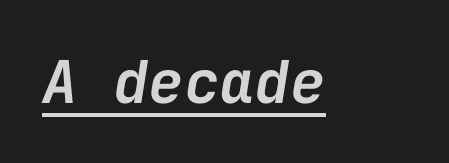
Like a heading marked for emphasis, these lines bear an underscore. It's the slanting kind of type. Here the designer chose a console-style face with uniform glyph widths. Letter spacing: default. The letters are semibold — heavier than regular but short of a full bold.
